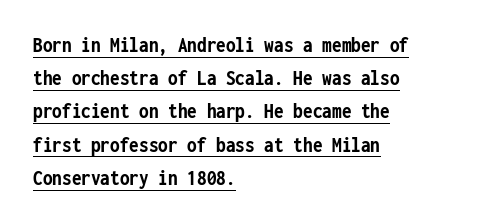
Q: Is the text bold? A: Yes.
Q: Is the text italic (slanted)? A: No, it is upright.
Q: Is the text underlined? A: Yes.
Q: How is the paragraph aligned? A: Left-aligned.
Q: Is the spacing between letters normal or unusually wide? A: Normal.
Q: Is the spacing between lines tight, normal or loose? A: Normal.
